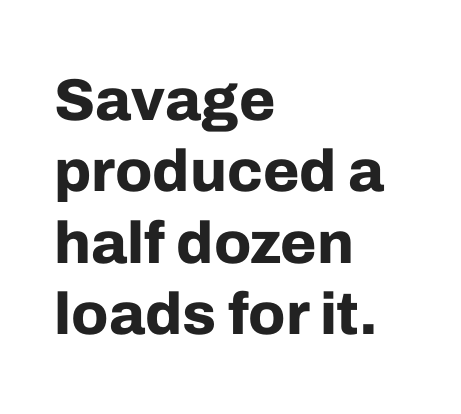
The image shows 59 px bold sans-serif type, upright; set left-aligned, line spacing 1.21x, normal letter spacing, not underlined; low stroke contrast and a medium x-height.
